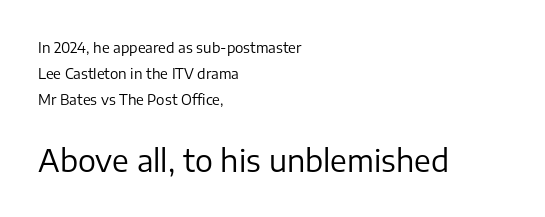
Q: Is the text bold? A: No.
Q: Is the text italic (slanted)? A: No, it is upright.
Q: Is the typeface a serif or a sans-serif typeface? A: Sans-serif.
Q: Is the text underlined? A: No.
Q: How is the paragraph aligned? A: Left-aligned.
Q: Is the spacing between letters normal or unusually wide? A: Normal.
Q: Which block of text is set in a larger size, the first (top) or the second (bottom)? A: The second (bottom) one.
Q: Width (condensed, normal, or wide)? A: Normal.
Q: Stroke contrast? A: Low.
Q: x-height? A: Medium.
Q: Monospaced? A: No.
